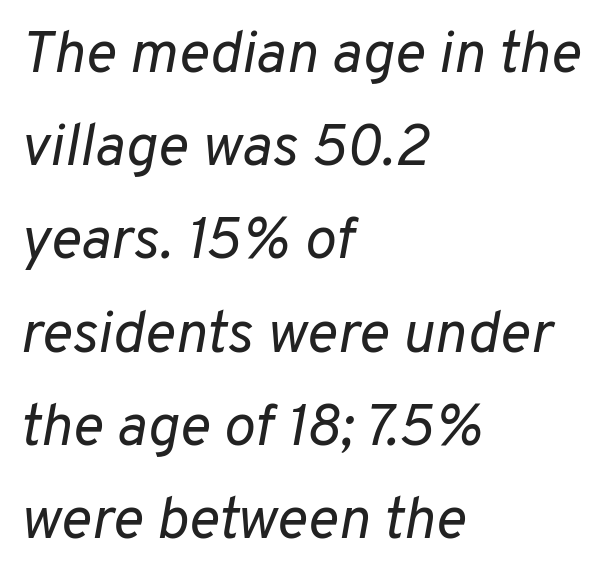
Q: Is the text bold? A: No.
Q: Is the text italic (slanted)? A: Yes, it leans right by about 10 degrees.
Q: Is the text underlined? A: No.
Q: How is the paragraph aligned? A: Left-aligned.
Q: Is the spacing between letters normal or unusually wide? A: Normal.
Q: Is the spacing between lines tight, normal or loose? A: Normal.
Q: Width (condensed, normal, or wide)? A: Normal.
Q: Stroke contrast? A: Low.
Q: x-height? A: Medium.
Q: Monospaced? A: No.
